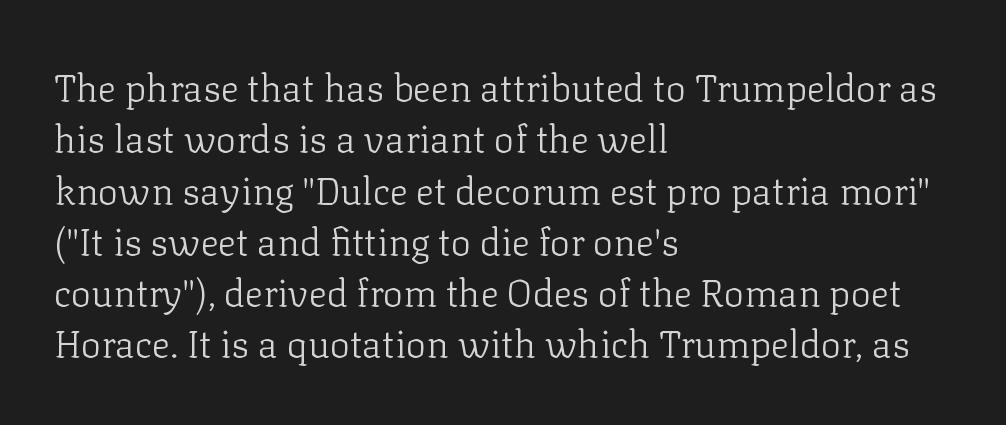
{"serif": "yes", "italic": "no", "bold": "no", "weight": "light", "width": "normal", "stroke_contrast": "low", "x_height": "medium", "monospaced": "no", "underline": "no", "align": "left", "line_spacing": "normal", "line_spacing_ratio": 1.35, "letter_spacing": "normal", "letter_spacing_em": 0.0, "glyph_px": 38}
